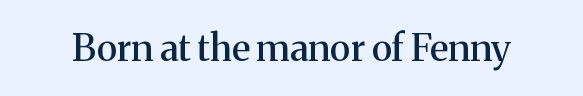
A typesetter would call this zero additional tracking. Varying glyph widths throughout — classic text-font behaviour. The gap between lines stays unmarked. Look at the bottom of the vertical strokes: they flare into serifs here.
